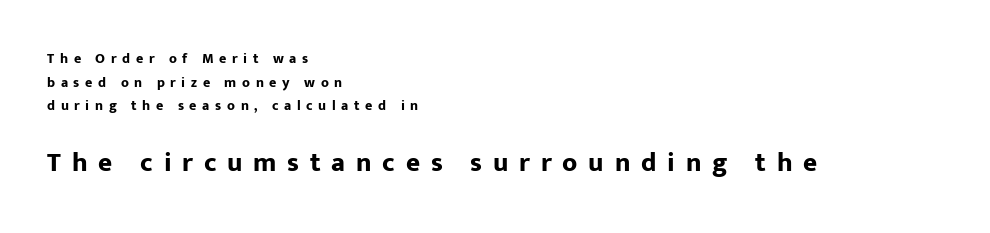
Q: Is the text bold? A: Yes.
Q: Is the text italic (slanted)? A: No, it is upright.
Q: Is the text underlined? A: No.
Q: How is the paragraph aligned? A: Left-aligned.
Q: Is the spacing between letters normal or unusually wide? A: Unusually wide.
Q: Is the spacing between lines tight, normal or loose? A: Normal.
Q: Which block of text is set in a larger size, the first (top) or the second (bottom)? A: The second (bottom) one.
